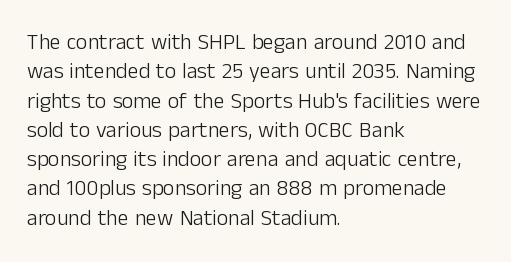
{"italic": "no", "bold": "no", "underline": "no", "align": "left", "line_spacing": "normal", "line_spacing_ratio": 1.33, "letter_spacing": "normal", "letter_spacing_em": 0.0, "glyph_px": 22}
